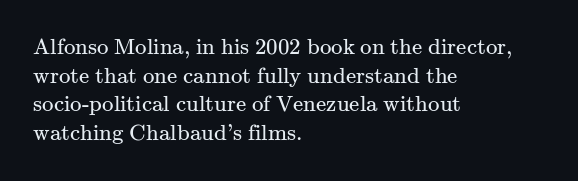
The image shows 23 px text type, upright; set left-aligned, normal line spacing (1.25x), normal letter spacing, not underlined.
